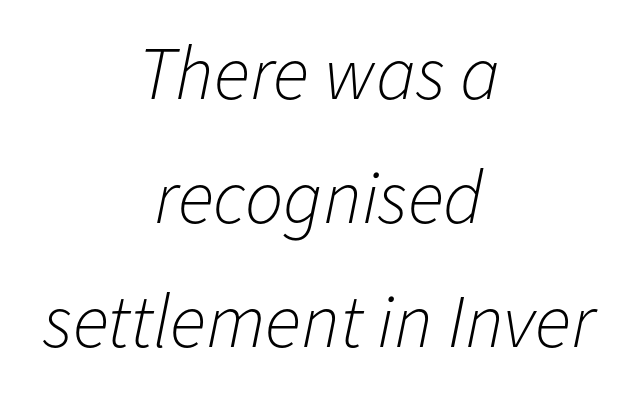
The image shows 76 px light type, italic (leaning right); set centered, normal line spacing (1.63x), normal letter spacing, not underlined; low stroke contrast and a medium x-height.
